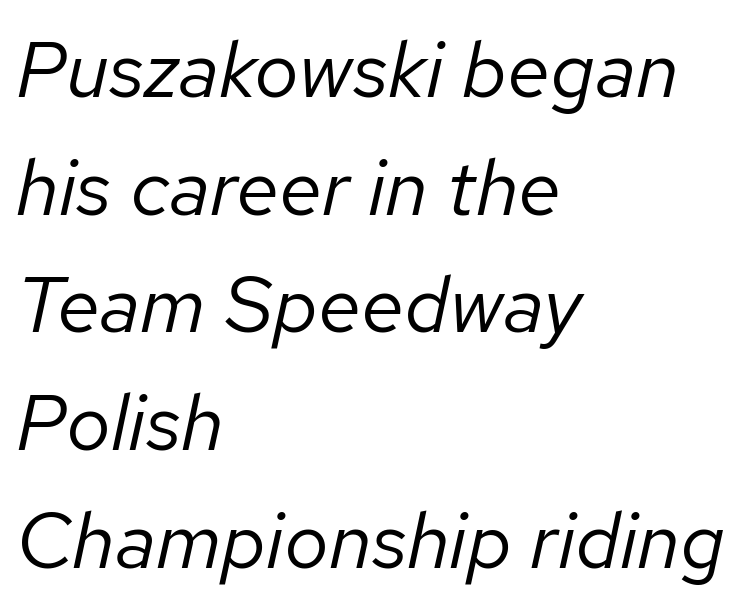
{"italic": "yes", "lean": "right", "slant_degrees": 12, "bold": "no", "weight": "regular", "width": "normal", "stroke_contrast": "low", "x_height": "medium", "monospaced": "no", "underline": "no", "align": "left", "line_spacing": "normal", "line_spacing_ratio": 1.49, "letter_spacing": "normal", "letter_spacing_em": 0.0, "glyph_px": 79}
